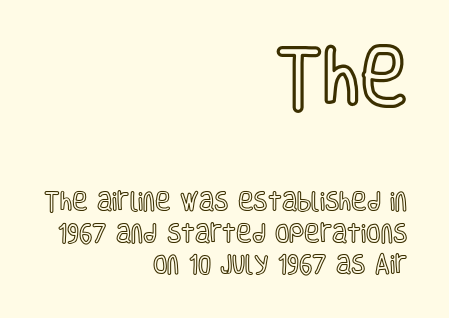
The image shows 64 px condensed type, upright; set right-aligned, normal line spacing (1.51x), normal letter spacing, not underlined; the first (top) block is 3.05x larger; a large x-height.
